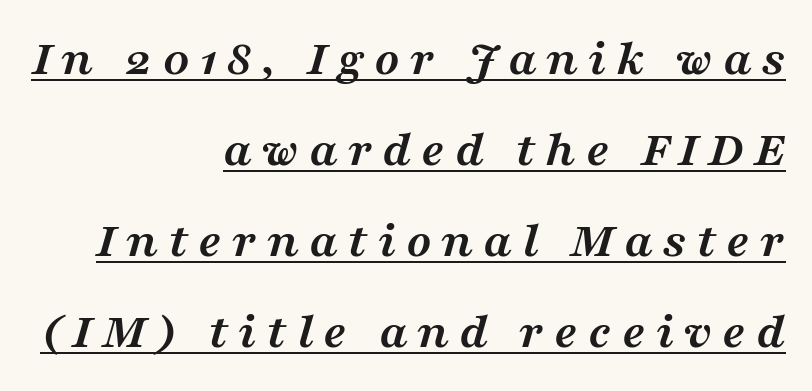
Q: Is the text bold? A: Yes.
Q: Is the text italic (slanted)? A: Yes, it leans right by about 16 degrees.
Q: Is the typeface a serif or a sans-serif typeface? A: Serif.
Q: Is the text underlined? A: Yes.
Q: How is the paragraph aligned? A: Right-aligned.
Q: Width (condensed, normal, or wide)? A: Wide.
Q: Stroke contrast? A: Medium.
Q: x-height? A: Medium.
Q: Monospaced? A: No.
